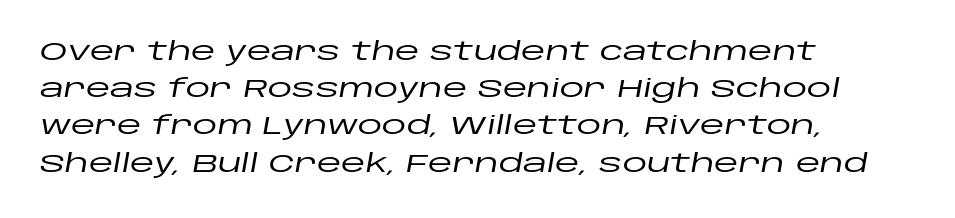
This rendering leaves character spacing at its baseline value. Characters are canted at an angle relative to the baseline's perpendicular. The lines are quadded left. Underlining? Definitely not there.
